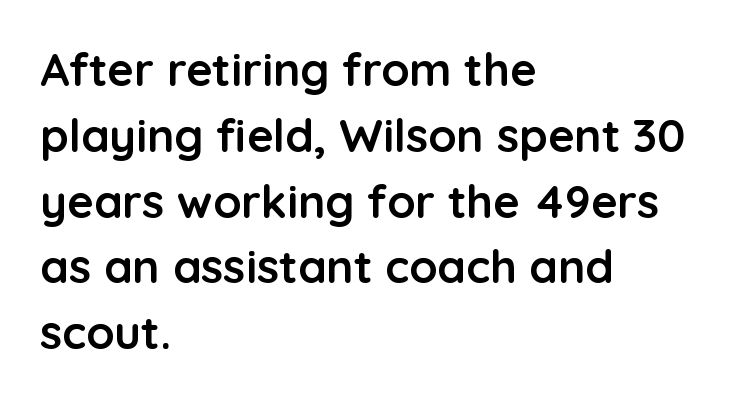
The image shows 46 px semibold sans-serif type, upright; set left-aligned, normal line spacing (1.43x), normal letter spacing, not underlined; low stroke contrast and a medium x-height.
